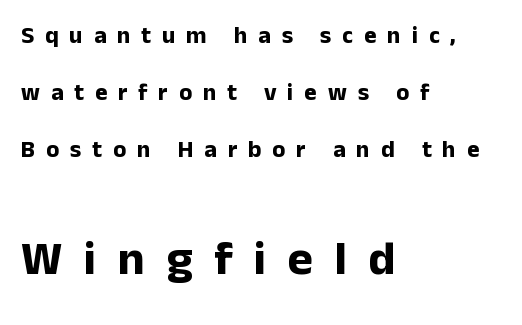
The image shows 48 px bold sans-serif type, upright; set left-aligned, loose line spacing (2.37x), unusually wide letter spacing (+0.45 em), not underlined; the second (bottom) block is 2.0x larger; low stroke contrast and a medium x-height.
